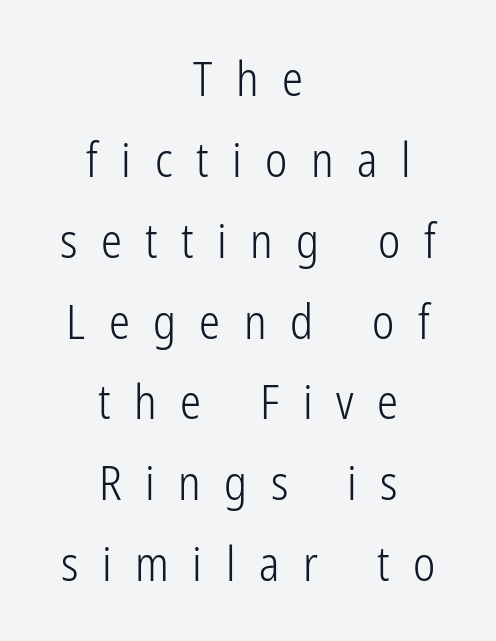
Characters follow at a spacing far wider than the type designer built in. The passage shown is typed in a proportional face where columns would drift. The space directly below the letters is spotless. Weight: regular or lighter. I'd call this a sans setting — the letters go barefoot. Reading down the block, each line starts at a different indent, mirrored at its end.
